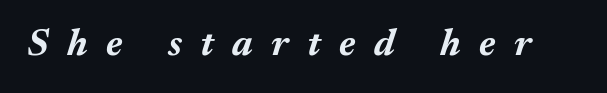
{"italic": "yes", "lean": "right", "slant_degrees": 17, "bold": "yes", "weight": "bold", "width": "normal", "stroke_contrast": "medium", "x_height": "medium", "monospaced": "no", "underline": "no", "letter_spacing": "wide", "letter_spacing_em": 0.49, "glyph_px": 38}
